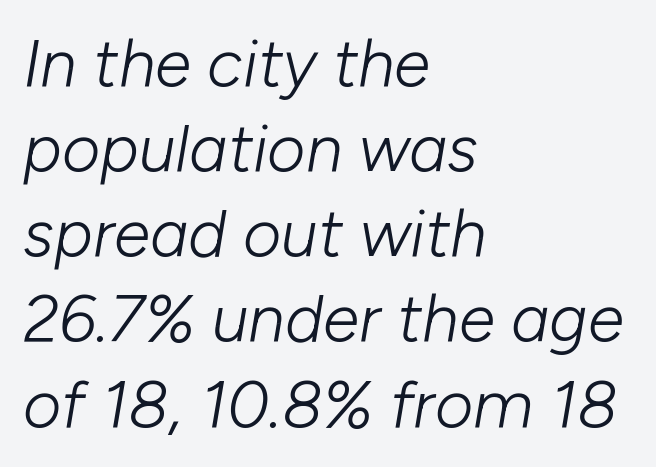
{"italic": "yes", "lean": "right", "slant_degrees": 10, "bold": "no", "weight": "light", "width": "normal", "stroke_contrast": "low", "x_height": "medium", "monospaced": "no", "underline": "no", "align": "left", "line_spacing": "normal", "line_spacing_ratio": 1.29, "letter_spacing": "normal", "letter_spacing_em": 0.0, "glyph_px": 66}
